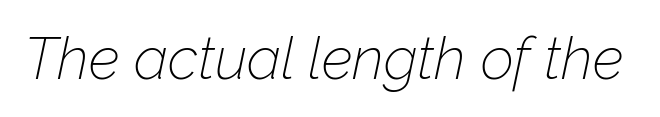
Q: Is the text bold? A: No.
Q: Is the text italic (slanted)? A: Yes, it leans right by about 12 degrees.
Q: Is the text underlined? A: No.
Q: Is the spacing between letters normal or unusually wide? A: Normal.
Q: Width (condensed, normal, or wide)? A: Normal.
Q: Stroke contrast? A: Low.
Q: x-height? A: Medium.
Q: Monospaced? A: No.
